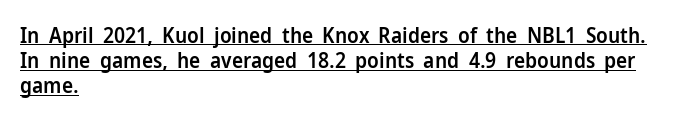
{"italic": "no", "bold": "semi", "underline": "yes", "align": "left", "line_spacing_ratio": 1.2, "letter_spacing": "normal", "letter_spacing_em": 0.0, "glyph_px": 21}
